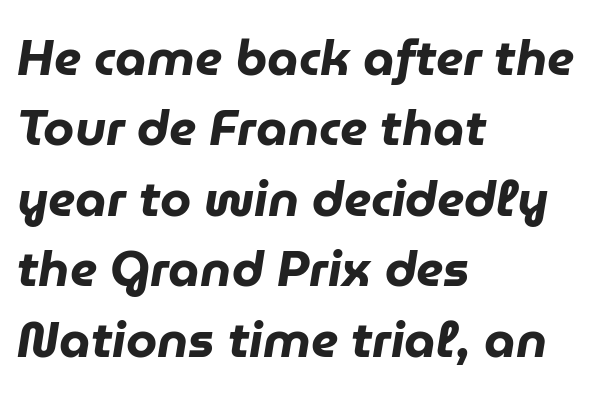
The image shows 50 px heavy type, italic (leaning right); set left-aligned, normal line spacing (1.41x), normal letter spacing, not underlined; low stroke contrast and a medium x-height.
